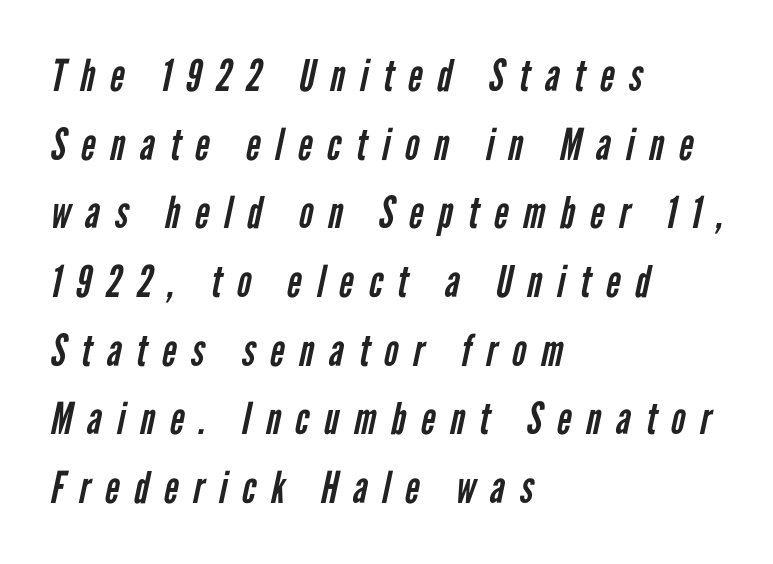
Q: Is the text bold? A: No.
Q: Is the typeface a serif or a sans-serif typeface? A: Sans-serif.
Q: Is the text underlined? A: No.
Q: How is the paragraph aligned? A: Left-aligned.
Q: Is the spacing between letters normal or unusually wide? A: Unusually wide.
Q: Is the spacing between lines tight, normal or loose? A: Normal.
Q: Width (condensed, normal, or wide)? A: Condensed.
Q: Stroke contrast? A: Low.
Q: x-height? A: Medium.
Q: Monospaced? A: No.
